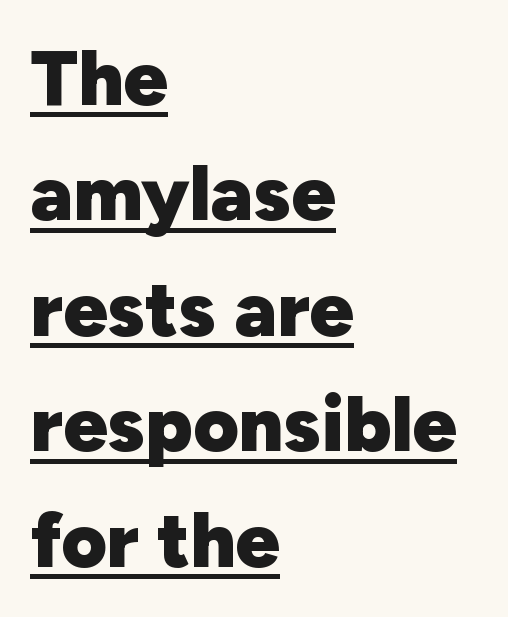
Students, observe the line beneath the letters — that is underlining. The face used here is proportionally spaced, like ordinary book or web type. Is there much room between lines? A standard amount, neither cramped nor airy. The horizontal fit of the characters is conventional and even. Compared with an ordinary text face, these strokes are far heavier — a full bold.
